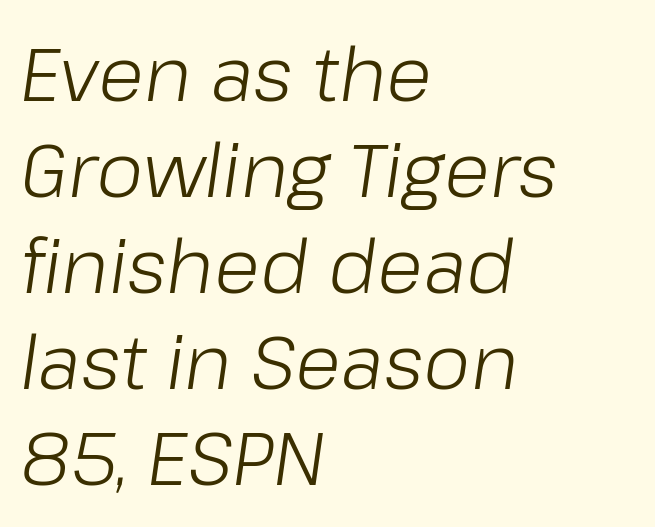
Q: Is the text bold? A: No.
Q: Is the text italic (slanted)? A: Yes, it leans right by about 8 degrees.
Q: Is the text underlined? A: No.
Q: How is the paragraph aligned? A: Left-aligned.
Q: Is the spacing between letters normal or unusually wide? A: Normal.
Q: Is the spacing between lines tight, normal or loose? A: Normal.
Q: Width (condensed, normal, or wide)? A: Normal.
Q: Stroke contrast? A: Low.
Q: x-height? A: Medium.
Q: Monospaced? A: No.
